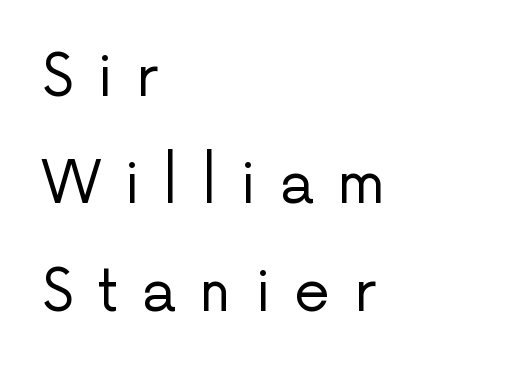
The image shows 58 px regular-weight sans-serif type, upright; set left-aligned, line spacing 1.85x, unusually wide letter spacing (+0.4 em), not underlined; low stroke contrast and a medium x-height.
